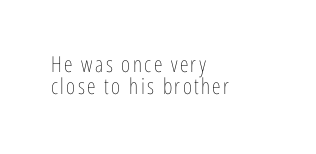
{"italic": "no", "bold": "no", "underline": "no", "align": "left", "line_spacing": "tight", "line_spacing_ratio": 0.99, "glyph_px": 22}
